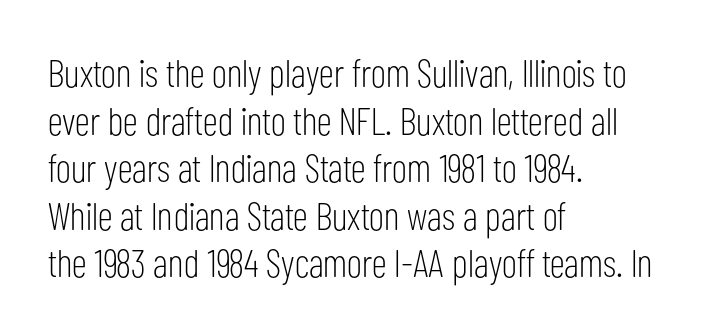
Q: Is the text bold? A: No.
Q: Is the text italic (slanted)? A: No, it is upright.
Q: Is the typeface a serif or a sans-serif typeface? A: Sans-serif.
Q: Is the text underlined? A: No.
Q: How is the paragraph aligned? A: Left-aligned.
Q: Is the spacing between letters normal or unusually wide? A: Normal.
Q: Width (condensed, normal, or wide)? A: Condensed.
Q: Stroke contrast? A: Low.
Q: x-height? A: Medium.
Q: Monospaced? A: No.
